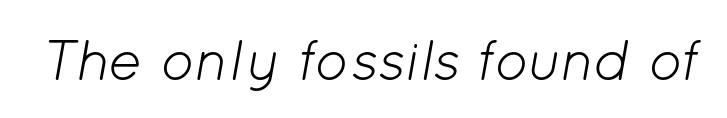
The letterforms sit shoulder to shoulder at normal distance. The passage shown is typed in a proportional face where columns would drift. The specimen omits any rule beneath the text block's lines. Rendered with sloped, italic letterforms. The weight tops out at a normal text grade.
